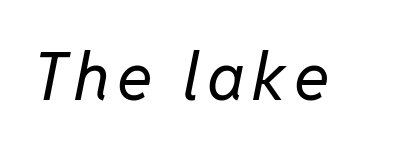
Do the characters align in a grid? No, the font is proportional. Quick note: underline off. The rendering applies a slant to the glyphs. A light-to-regular cut is what we see here.
